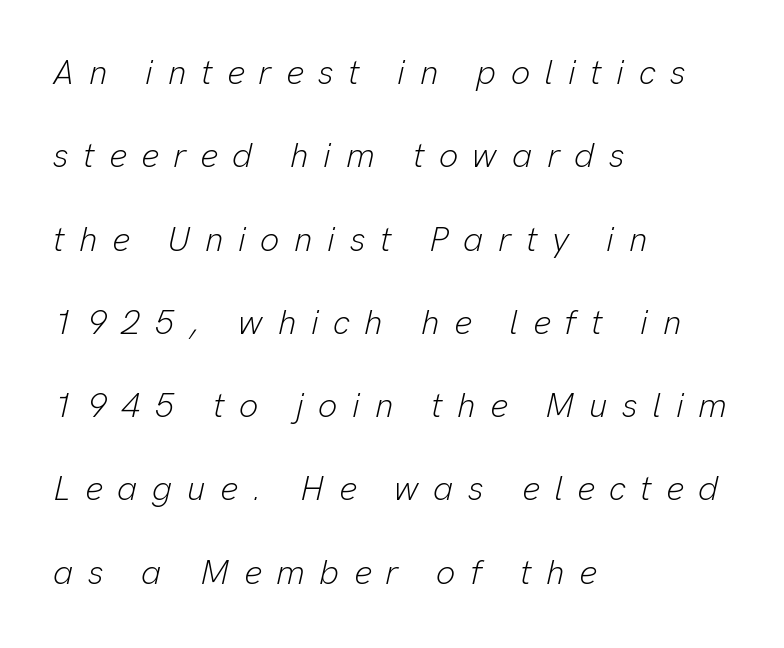
The image shows 34 px light type, italic (leaning right); set left-aligned, loose line spacing (2.45x), unusually wide letter spacing (+0.43 em), not underlined; low stroke contrast and a medium x-height.
